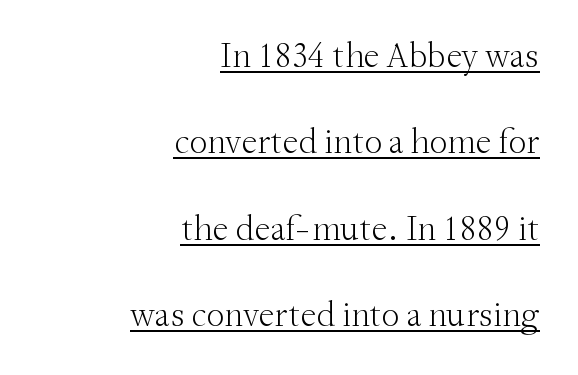
The passage shown is not bold in any degree. A student would call this right alignment; a typographer would say flush right, rag left. Nope, not italic — everything's standing straight. Yep, those are serifs on the letters. Airy leading.
